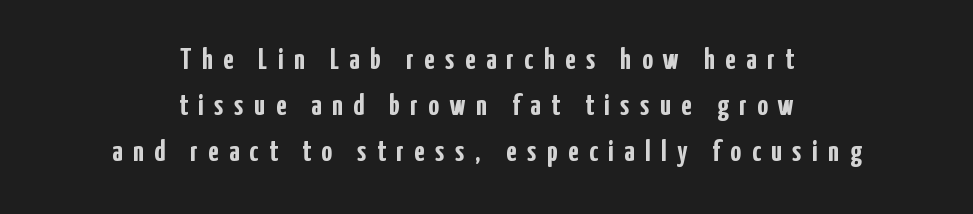
Quick note: underline off. Stroke terminals: plain, sans-serif. The tracking jumps out immediately: characters are airy and widely separated. These lines sit exactly where default settings would place them. This sample has the flowing, uneven cadence of proportional lettering.
